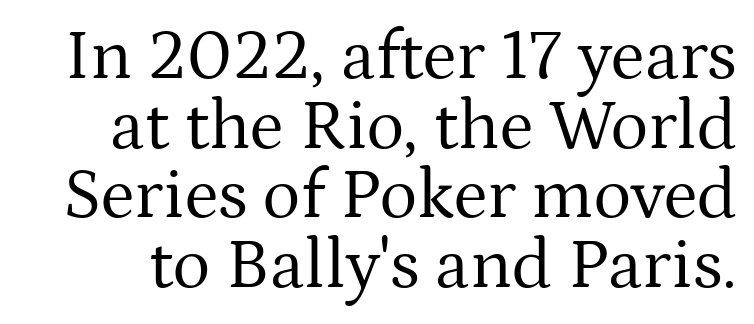
Q: Is the text bold? A: No.
Q: Is the text italic (slanted)? A: No, it is upright.
Q: Is the typeface a serif or a sans-serif typeface? A: Serif.
Q: Is the text underlined? A: No.
Q: Is the spacing between letters normal or unusually wide? A: Normal.
Q: Is the spacing between lines tight, normal or loose? A: Tight.
Q: Width (condensed, normal, or wide)? A: Normal.
Q: Stroke contrast? A: Medium.
Q: x-height? A: Medium.
Q: Monospaced? A: No.
